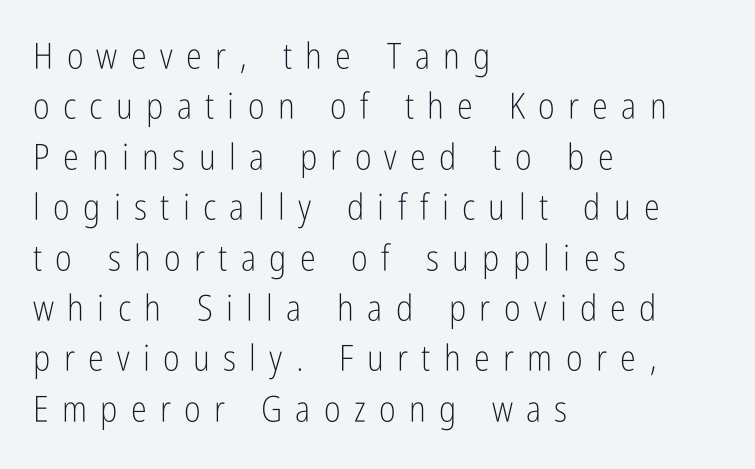
The image shows 36 px light, condensed sans-serif type, upright; set left-aligned, normal line spacing (1.4x), unusually wide letter spacing (+0.37 em), not underlined; low stroke contrast and a medium x-height.
